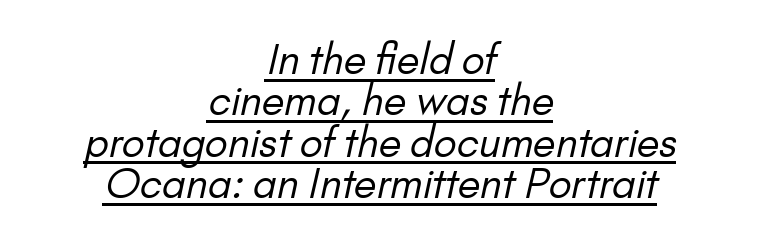
{"serif": "no", "bold": "no", "weight": "regular", "width": "normal", "stroke_contrast": "low", "x_height": "small", "monospaced": "no", "underline": "yes", "align": "center", "line_spacing": "tight", "line_spacing_ratio": 1.01, "letter_spacing": "normal", "letter_spacing_em": 0.0, "glyph_px": 41}
